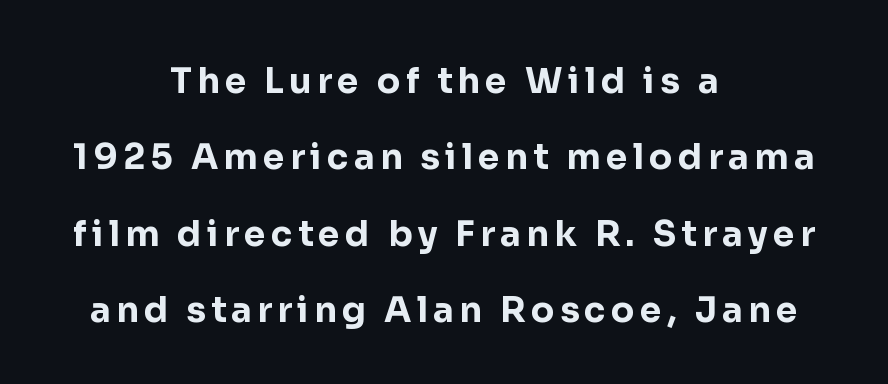
{"serif": "no", "italic": "no", "bold": "yes", "weight": "bold", "width": "normal", "stroke_contrast": "low", "x_height": "medium", "monospaced": "no", "underline": "no", "align": "center", "line_spacing": "loose", "line_spacing_ratio": 2.18, "glyph_px": 35}
